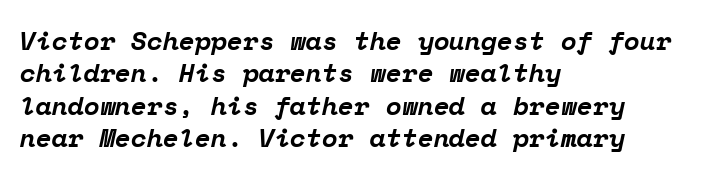
{"italic": "yes", "lean": "right", "slant_degrees": 12, "bold": "yes", "underline": "no", "align": "left", "line_spacing": "normal", "line_spacing_ratio": 1.25, "letter_spacing": "normal", "letter_spacing_em": 0.0, "glyph_px": 26}
